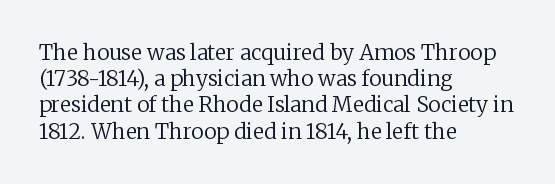
Does extra space separate the letters? No, they use regular spacing. Layout note: lines flush left. The area under the type is left untouched. This reads as an unemphasized weight, regular at the heaviest. This is roman type, the default non-slanted kind. Vertical spacing — default.
